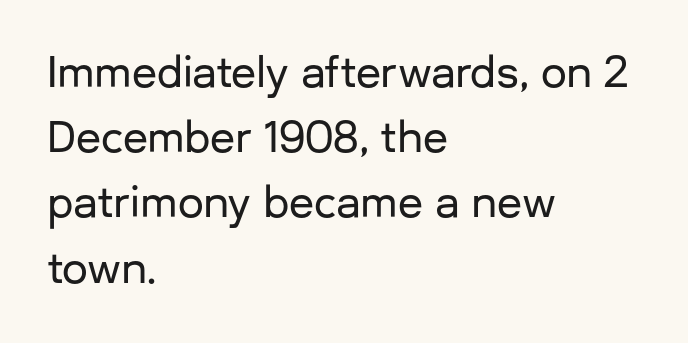
Q: Is the text italic (slanted)? A: No, it is upright.
Q: Is the typeface a serif or a sans-serif typeface? A: Sans-serif.
Q: Is the text underlined? A: No.
Q: How is the paragraph aligned? A: Left-aligned.
Q: Is the spacing between letters normal or unusually wide? A: Normal.
Q: Is the spacing between lines tight, normal or loose? A: Normal.
Q: Width (condensed, normal, or wide)? A: Normal.
Q: Stroke contrast? A: Low.
Q: x-height? A: Medium.
Q: Monospaced? A: No.
